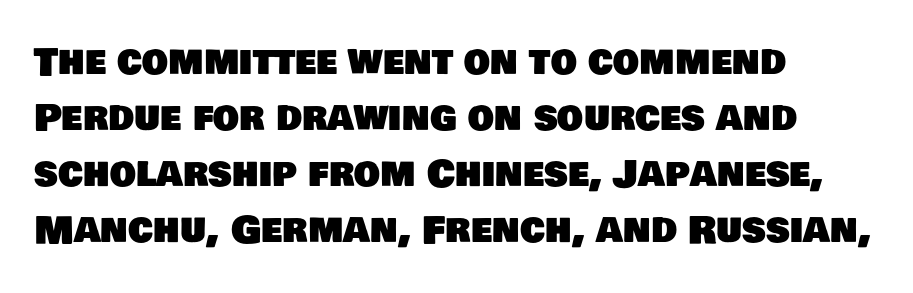
The image shows 37 px sans-serif type; set left-aligned, normal line spacing (1.51x), normal letter spacing, not underlined; low stroke contrast and a large x-height.
